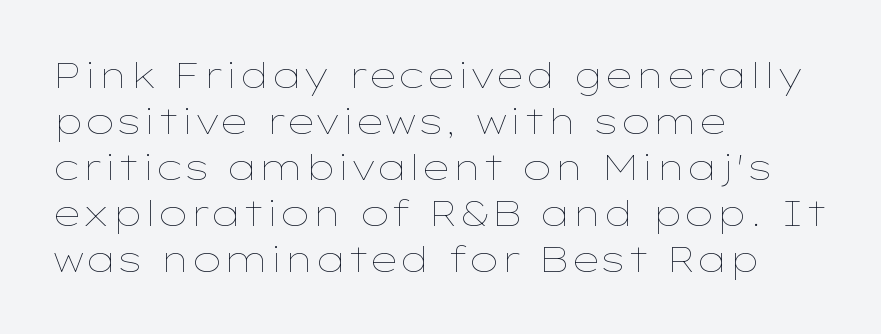
The image shows 36 px thin, wide type, upright; set left-aligned, normal line spacing (1.28x), normal letter spacing, not underlined; low stroke contrast and a medium x-height.
